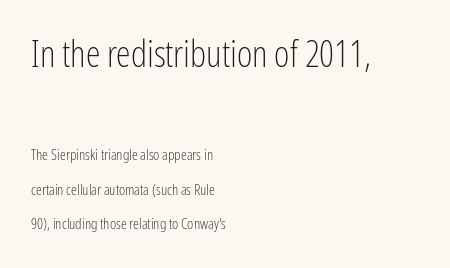
Large over small — that's the arrangement of the two blocks here. Caption: multi-line text, flush left, ragged right. Anything drawn beneath the words? Only blank space. Unlike italic type, these characters show no tilt at all.
